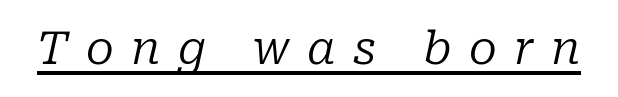
The image shows 46 px regular-weight serif type, italic (leaning right); set unusually wide letter spacing (+0.38 em), underlined; low stroke contrast and a medium x-height.
